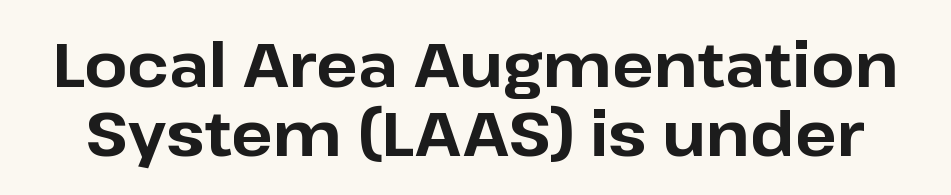
Whoever set this chose condensed vertical rhythm over breathing room. A bare baseline throughout the passage. Standard letterfit; no display-style spreading of the glyphs. Designer's note — italics off, roman on. A typesetter would label this face a sans. Strong, thick strokes mark this as bold type.
